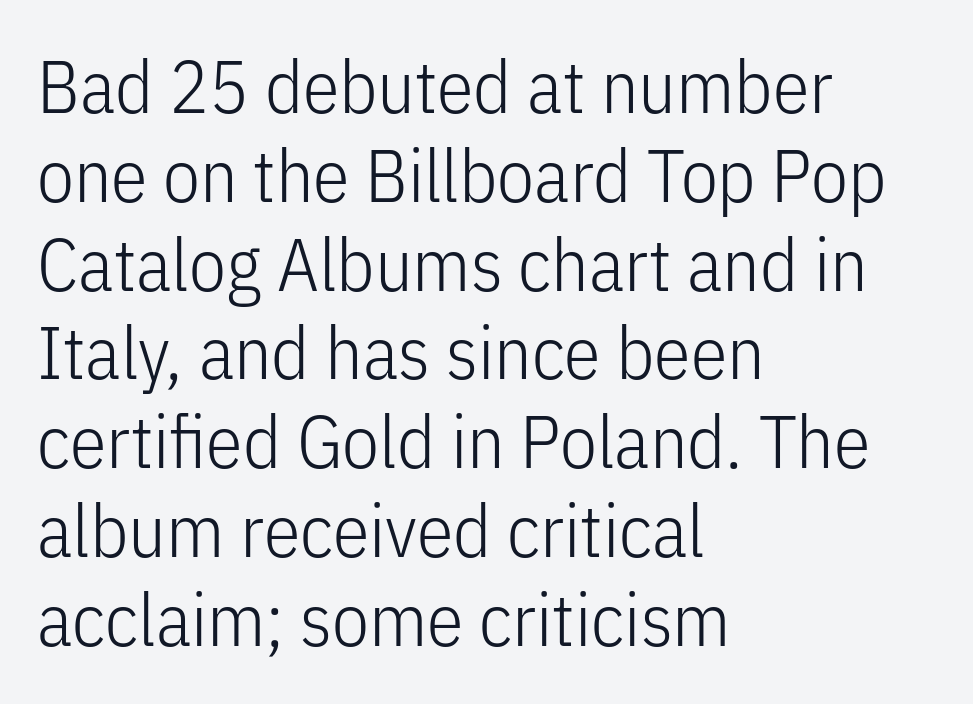
The image shows 74 px light, condensed sans-serif type, upright; set left-aligned, line spacing 1.2x, normal letter spacing, not underlined; low stroke contrast and a medium x-height.
